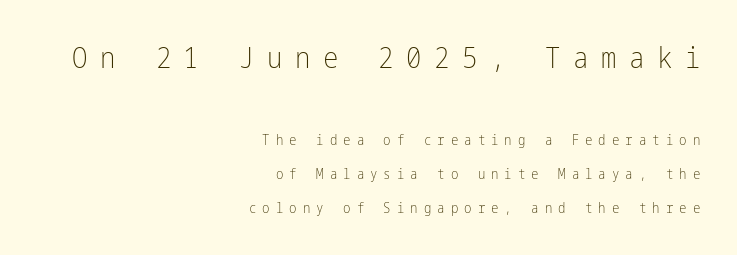
If you drew a line through each stem, it would be perfectly vertical. A flush-right, rag-left setting is used for this passage. How would I describe the line gaps? Wide and relaxed. Compare the two chunks: the upper has the greater cap height.
